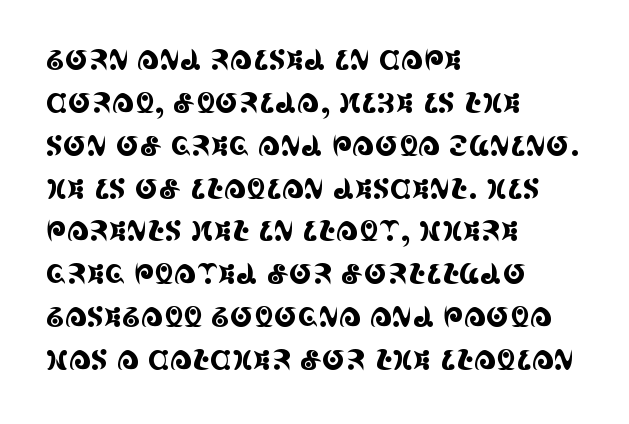
Descenders hang freely into open space. You can tell from the footed stems that serif type was used. Reading down the block, your eye returns to a fixed left position each line. A typesetter would call this leading conventional body-copy spacing.
